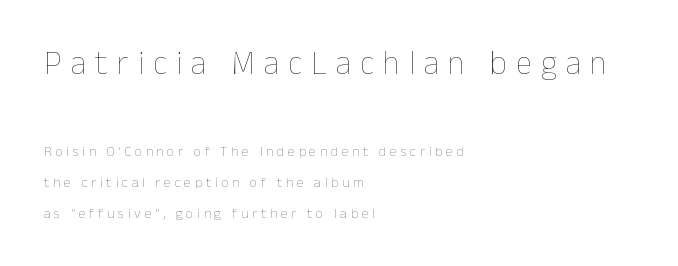
No chunkiness to these letters — they're not bold. When letters stand straight like this, we call the style roman or upright. You could not count columns in this text — the font is proportionally spaced. Any mark beneath the type? The region is blank.
